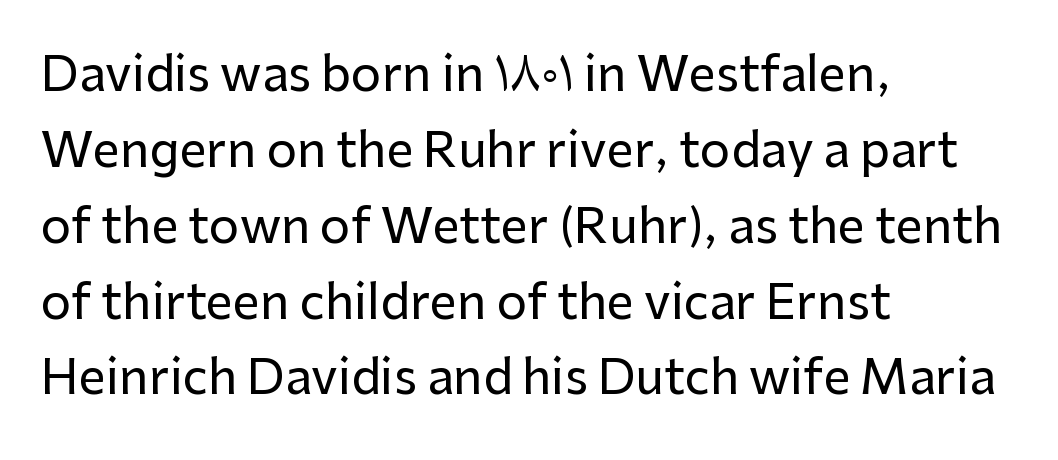
The image shows 48 px sans-serif type, upright; set left-aligned, normal line spacing (1.58x), normal letter spacing, not underlined; low stroke contrast and a medium x-height.
